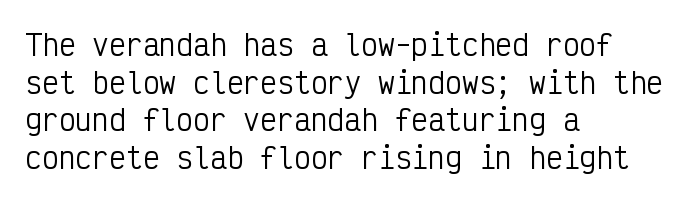
Each line starts at the same left margin while the right side varies. If you measured baseline to baseline, you'd find a middling distance. Words appear dense and cohesive because spacing is normal. Letters rest on an invisible, unmarked baseline. These lines were composed using upright roman letters.
